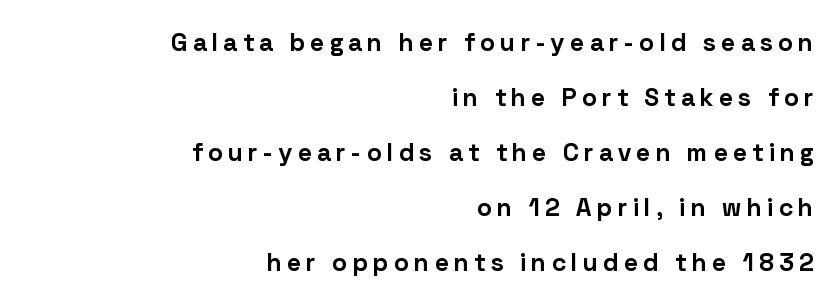
Q: Is the text bold? A: Yes.
Q: Is the text italic (slanted)? A: No, it is upright.
Q: Is the text underlined? A: No.
Q: How is the paragraph aligned? A: Right-aligned.
Q: Is the spacing between letters normal or unusually wide? A: Unusually wide.
Q: Is the spacing between lines tight, normal or loose? A: Loose.
